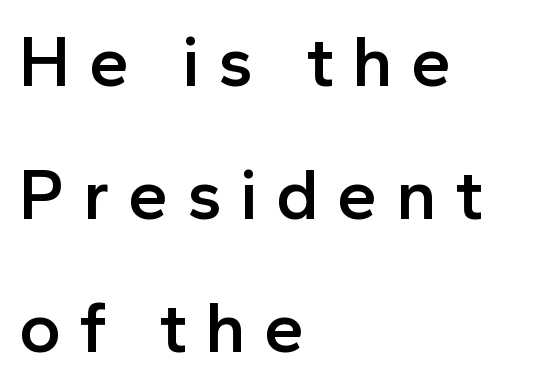
The image shows 72 px semibold sans-serif type, upright; set left-aligned, line spacing 1.85x, unusually wide letter spacing (+0.25 em), not underlined; a medium x-height.
